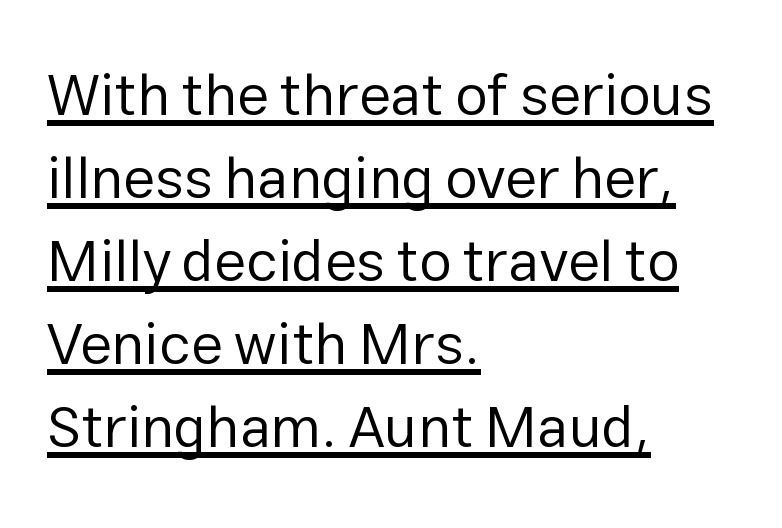
Horizontal bands of white between lines are of average thickness. Quick note: not italic, upright. These lines keep a tight, regular rhythm from letter to letter. Line beginnings align vertically; line endings do not. This sample has the flowing, uneven cadence of proportional lettering. The passage shown is not bold in any degree.
